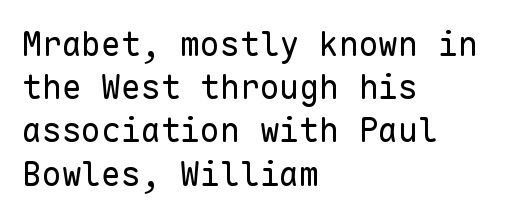
The typeface has the unassuming heft of standard copy or less. The rendering anchors every line to the left-hand side. Here the designer chose a console-style face with uniform glyph widths. Here the glyphs are tracked normally, forming tight word shapes. Every stem runs plumb, perpendicular to the baseline.
